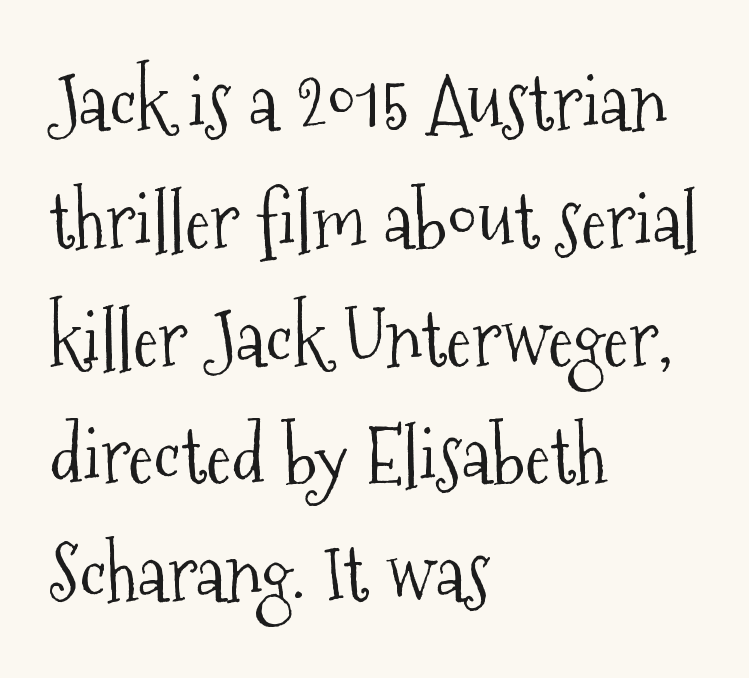
The image shows 77 px light, condensed serif type, upright; set left-aligned, normal line spacing (1.53x), normal letter spacing, not underlined; medium stroke contrast and a medium x-height.
